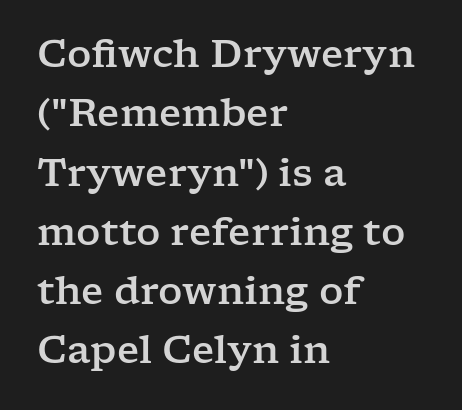
The image shows 38 px wide serif type, upright; set left-aligned, normal line spacing (1.56x), normal letter spacing, not underlined; low stroke contrast and a medium x-height.
